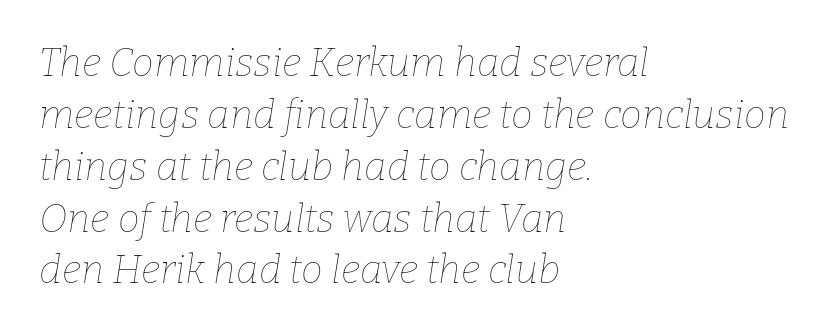
The image shows 39 px thin type, italic (leaning right); set left-aligned, normal line spacing (1.33x), normal letter spacing, not underlined; low stroke contrast and a medium x-height.
